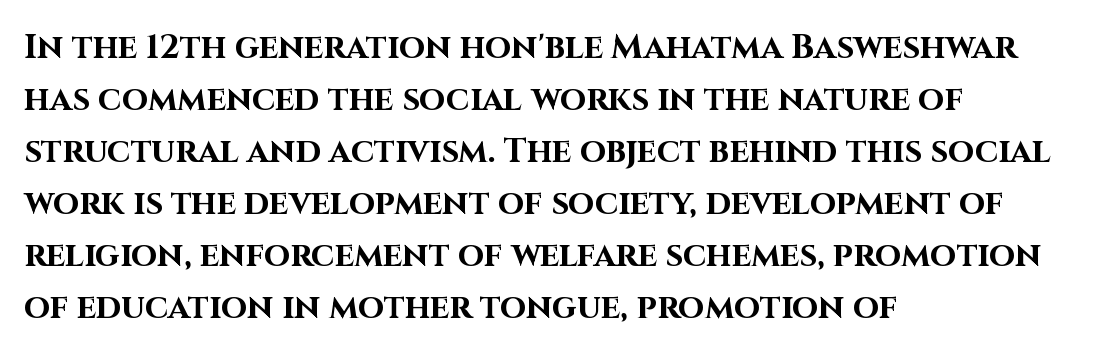
The image shows 34 px bold sans-serif type, upright; set left-aligned, normal line spacing (1.53x), normal letter spacing, not underlined; high stroke contrast and a large x-height.
